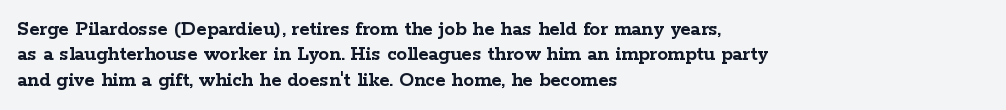
Q: Is the text bold? A: Yes.
Q: Is the text italic (slanted)? A: No, it is upright.
Q: Is the text underlined? A: No.
Q: How is the paragraph aligned? A: Left-aligned.
Q: Is the spacing between letters normal or unusually wide? A: Normal.
